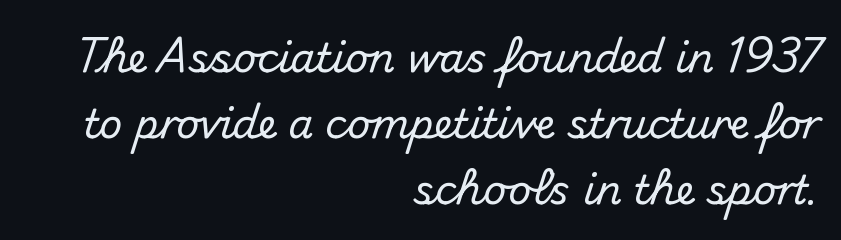
Q: Is the text italic (slanted)? A: Yes.
Q: Is the typeface a serif or a sans-serif typeface? A: Sans-serif.
Q: Is the text underlined? A: No.
Q: How is the paragraph aligned? A: Right-aligned.
Q: Is the spacing between letters normal or unusually wide? A: Normal.
Q: Is the spacing between lines tight, normal or loose? A: Normal.
Q: Width (condensed, normal, or wide)? A: Normal.
Q: Stroke contrast? A: Medium.
Q: x-height? A: Small.
Q: Monospaced? A: No.
